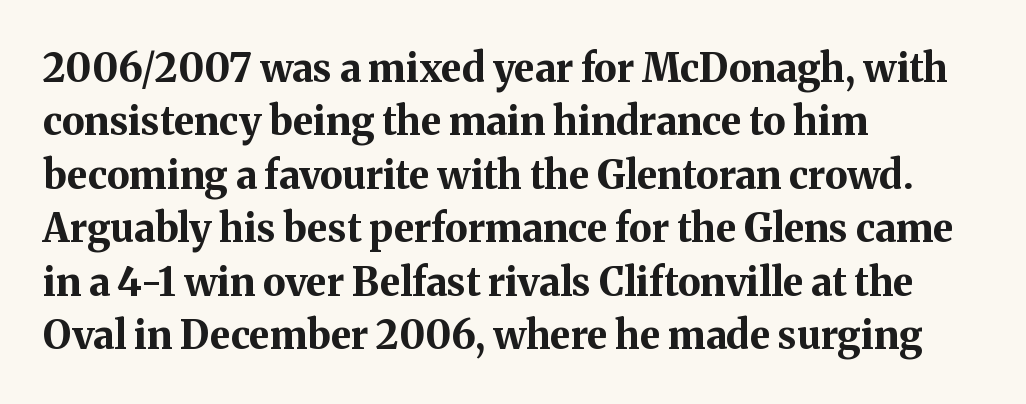
Q: Is the text bold? A: Yes.
Q: Is the text italic (slanted)? A: No, it is upright.
Q: Is the typeface a serif or a sans-serif typeface? A: Serif.
Q: Is the text underlined? A: No.
Q: How is the paragraph aligned? A: Left-aligned.
Q: Is the spacing between letters normal or unusually wide? A: Normal.
Q: Is the spacing between lines tight, normal or loose? A: Normal.
Q: Width (condensed, normal, or wide)? A: Normal.
Q: Stroke contrast? A: Medium.
Q: x-height? A: Medium.
Q: Monospaced? A: No.
